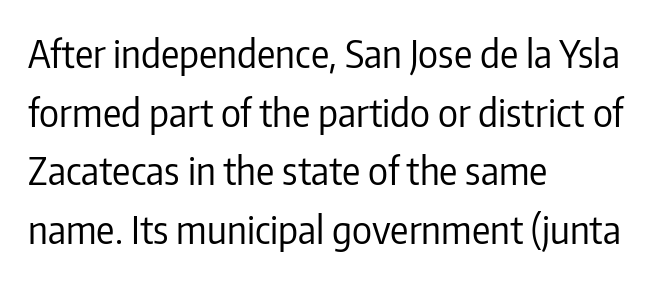
{"serif": "no", "italic": "no", "bold": "no", "weight": "regular", "width": "condensed", "stroke_contrast": "low", "x_height": "medium", "monospaced": "no", "underline": "no", "align": "left", "line_spacing": "normal", "line_spacing_ratio": 1.54, "letter_spacing": "normal", "letter_spacing_em": 0.0, "glyph_px": 38}
